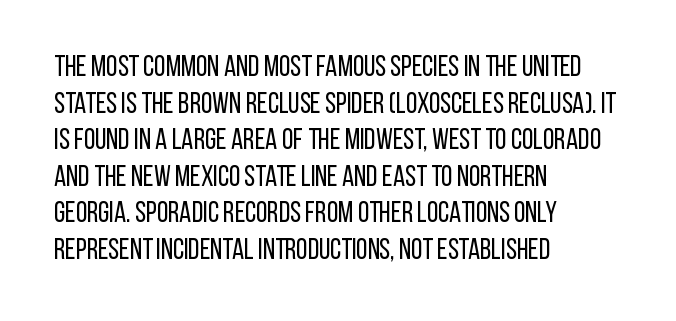
{"serif": "no", "italic": "no", "bold": "no", "weight": "regular", "width": "condensed", "stroke_contrast": "low", "x_height": "large", "monospaced": "no", "underline": "no", "align": "left", "line_spacing": "normal", "line_spacing_ratio": 1.26, "letter_spacing": "normal", "letter_spacing_em": 0.0, "glyph_px": 29}
